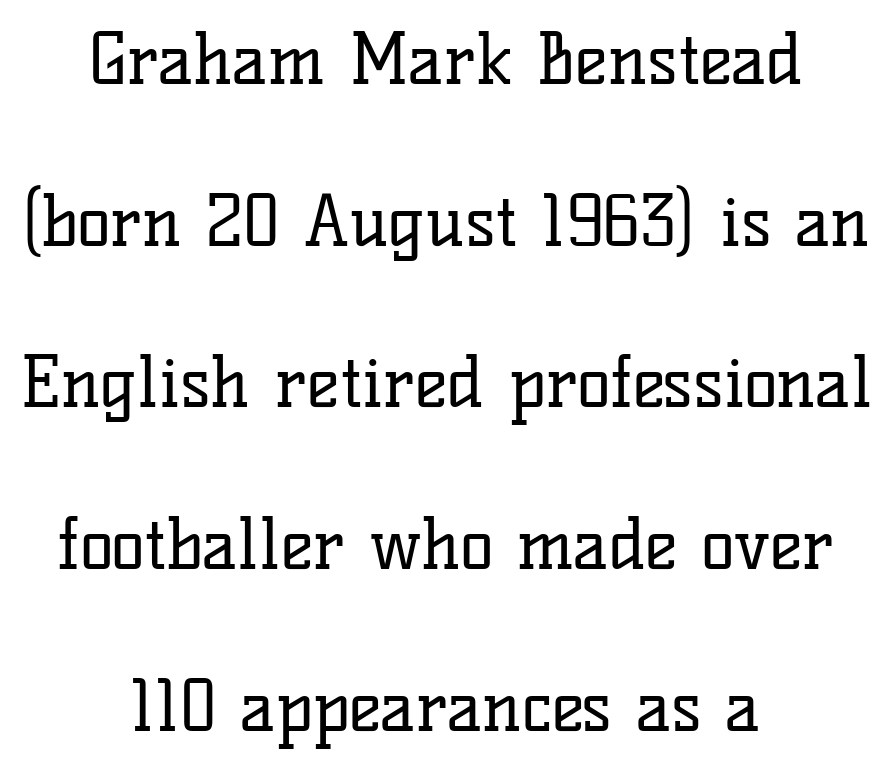
{"serif": "yes", "italic": "no", "bold": "no", "weight": "regular", "width": "normal", "stroke_contrast": "low", "x_height": "medium", "monospaced": "no", "underline": "no", "align": "center", "line_spacing": "loose", "line_spacing_ratio": 2.31, "letter_spacing": "normal", "letter_spacing_em": 0.0, "glyph_px": 70}
